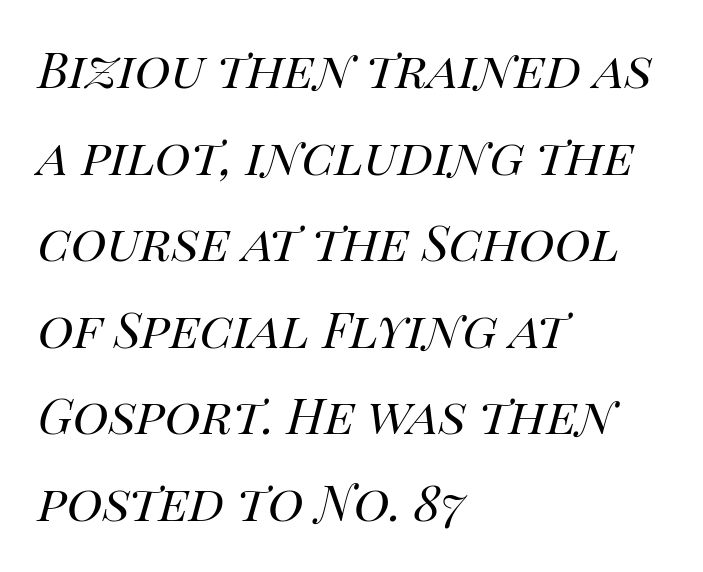
Q: Is the text bold? A: No.
Q: Is the text italic (slanted)? A: Yes, it leans right by about 14 degrees.
Q: Is the text underlined? A: No.
Q: How is the paragraph aligned? A: Left-aligned.
Q: Is the spacing between letters normal or unusually wide? A: Normal.
Q: Is the spacing between lines tight, normal or loose? A: Normal.
Q: Width (condensed, normal, or wide)? A: Normal.
Q: Stroke contrast? A: High.
Q: x-height? A: Large.
Q: Monospaced? A: No.
